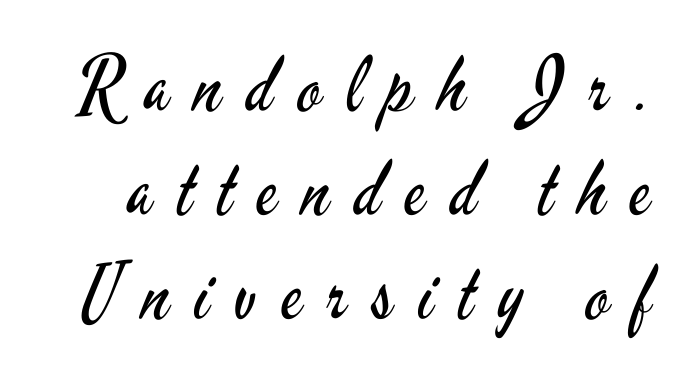
Compared with typical paragraphs, the rows here are spaced about the same. Examine the stroke ends and you'll find no serifs. The passage shown is not underscored anywhere. The horizontal fit of the characters is loose and conspicuously gappy. This is not heavy type; no bold has been used.
